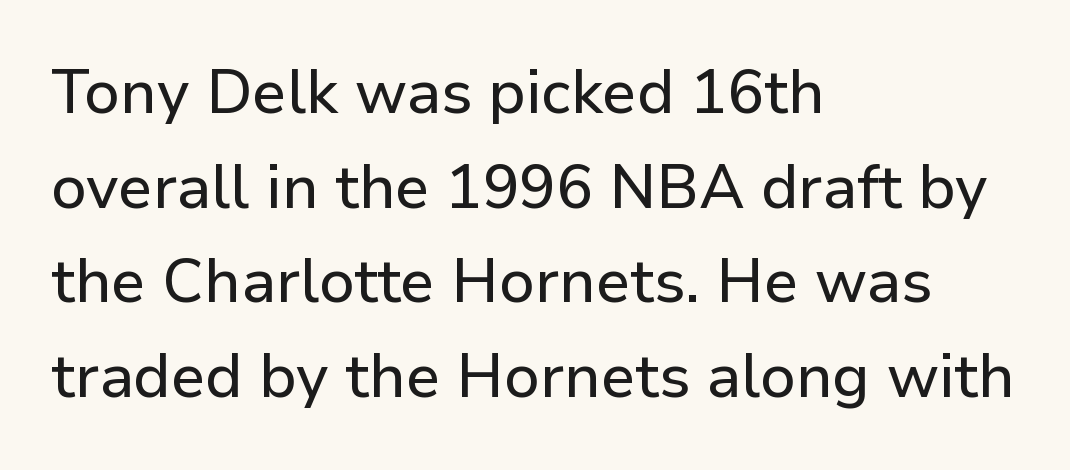
The image shows 61 px sans-serif type, upright; set left-aligned, normal line spacing (1.55x), normal letter spacing, not underlined; low stroke contrast and a medium x-height.
